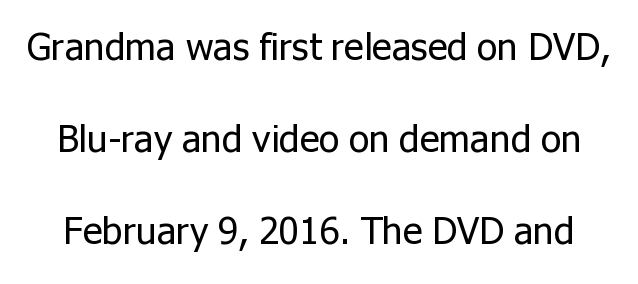
Each letter keeps its own natural width here, so spacing adapts to shape. The vertical gap from one line to the next is large. Clear beneath every line of the passage. Unbolded letterforms with no extra heft.
